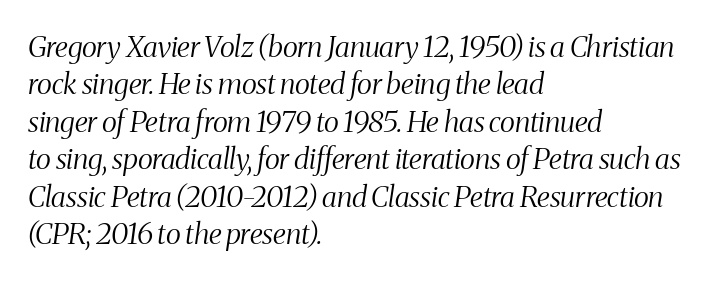
{"serif": "yes", "italic": "yes", "lean": "right", "slant_degrees": 8, "bold": "no", "weight": "light", "width": "condensed", "stroke_contrast": "medium", "x_height": "medium", "monospaced": "no", "underline": "no", "align": "left", "line_spacing": "normal", "line_spacing_ratio": 1.29, "letter_spacing": "normal", "letter_spacing_em": 0.0, "glyph_px": 29}
